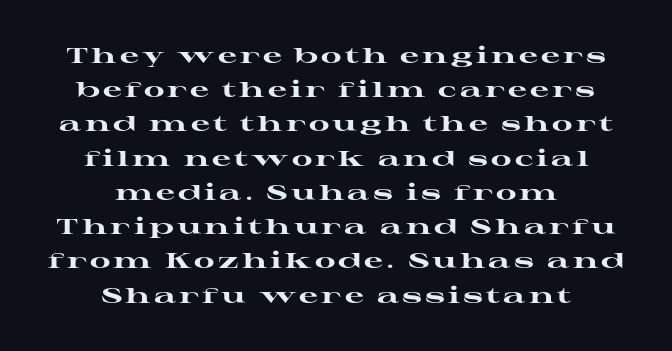
Q: Is the text bold? A: Yes.
Q: Is the text italic (slanted)? A: No, it is upright.
Q: Is the text underlined? A: No.
Q: How is the paragraph aligned? A: Centered.
Q: Is the spacing between lines tight, normal or loose? A: Normal.
